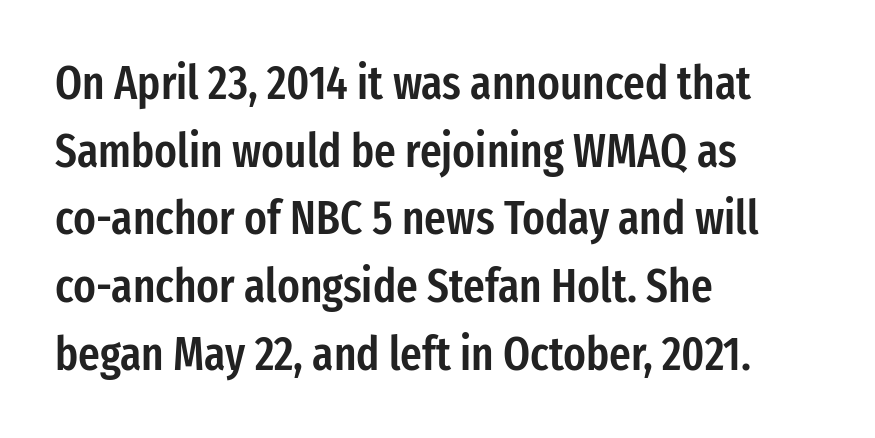
Q: Is the text bold? A: Semi-bold.
Q: Is the text italic (slanted)? A: No, it is upright.
Q: Is the typeface a serif or a sans-serif typeface? A: Sans-serif.
Q: Is the text underlined? A: No.
Q: How is the paragraph aligned? A: Left-aligned.
Q: Is the spacing between letters normal or unusually wide? A: Normal.
Q: Is the spacing between lines tight, normal or loose? A: Normal.
Q: Width (condensed, normal, or wide)? A: Condensed.
Q: Stroke contrast? A: Low.
Q: x-height? A: Medium.
Q: Monospaced? A: No.
